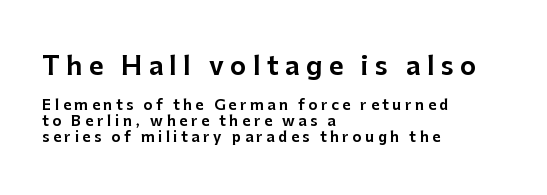
Does the lettering tilt? It doesn't — this is upright. The first block has been scaled up relative to the second. The lines are packed closely together with very little leading. The ragged edge is on the right, which tells us the setting is flush left.
